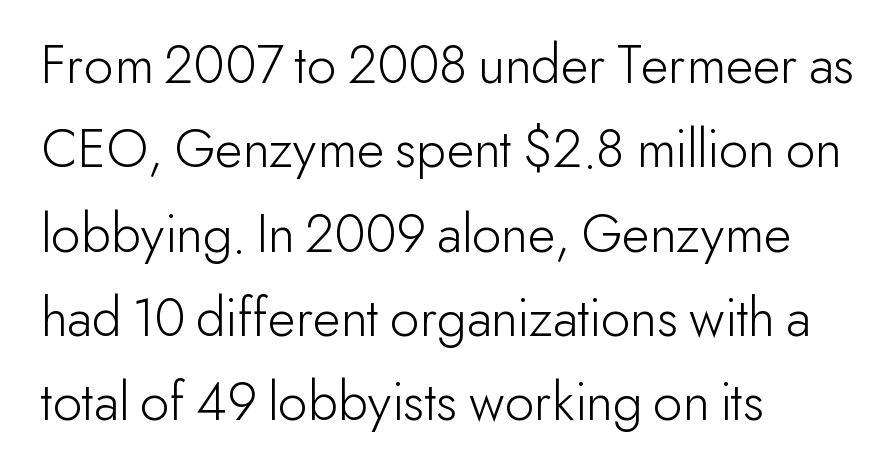
The image shows 57 px light sans-serif type, upright; set left-aligned, normal line spacing (1.48x), normal letter spacing, not underlined; low stroke contrast and a small x-height.
